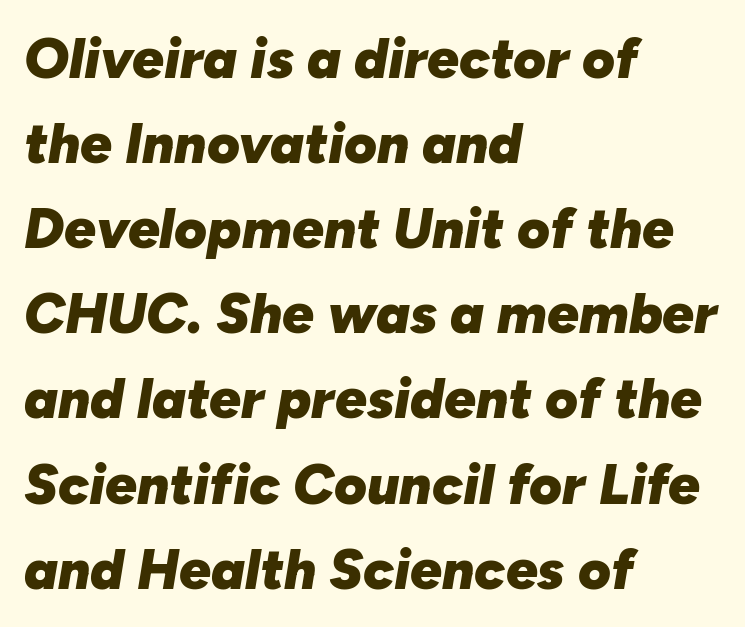
Q: Is the text bold? A: Yes.
Q: Is the text italic (slanted)? A: Yes, it leans right by about 10 degrees.
Q: Is the text underlined? A: No.
Q: How is the paragraph aligned? A: Left-aligned.
Q: Is the spacing between letters normal or unusually wide? A: Normal.
Q: Is the spacing between lines tight, normal or loose? A: Normal.
Q: Width (condensed, normal, or wide)? A: Normal.
Q: Stroke contrast? A: Low.
Q: x-height? A: Medium.
Q: Monospaced? A: No.
